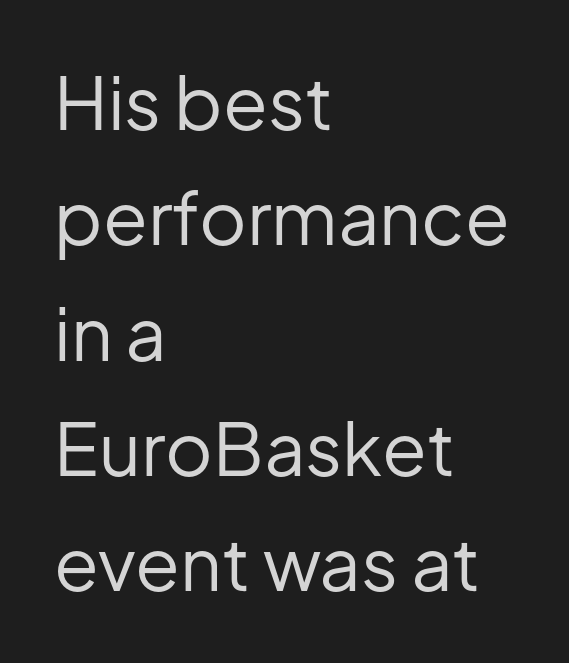
Q: Is the text bold? A: No.
Q: Is the text italic (slanted)? A: No, it is upright.
Q: Is the typeface a serif or a sans-serif typeface? A: Sans-serif.
Q: Is the text underlined? A: No.
Q: How is the paragraph aligned? A: Left-aligned.
Q: Is the spacing between letters normal or unusually wide? A: Normal.
Q: Is the spacing between lines tight, normal or loose? A: Normal.
Q: Width (condensed, normal, or wide)? A: Normal.
Q: Stroke contrast? A: Low.
Q: x-height? A: Medium.
Q: Monospaced? A: No.
